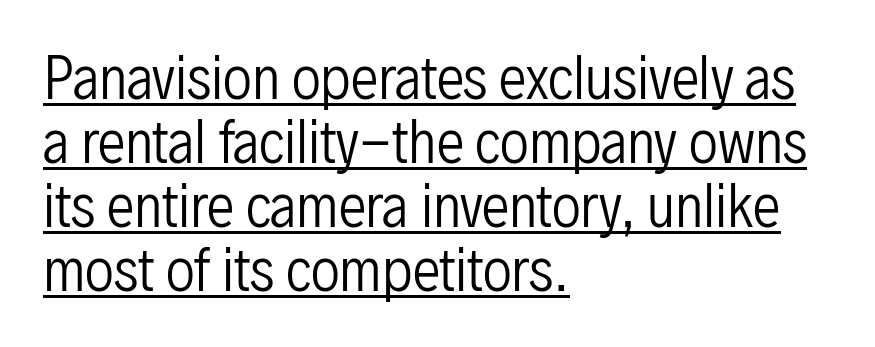
Stem width sits at or under what a default text font uses. Tightly led — the rows are bunched. Spacing between characters is what you'd get straight out of the box. Each line of the rendering has a horizontal stroke beneath the glyphs.
